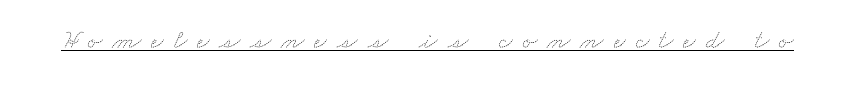
{"bold": "no", "underline": "yes", "letter_spacing": "wide", "letter_spacing_em": 0.37, "glyph_px": 27}
